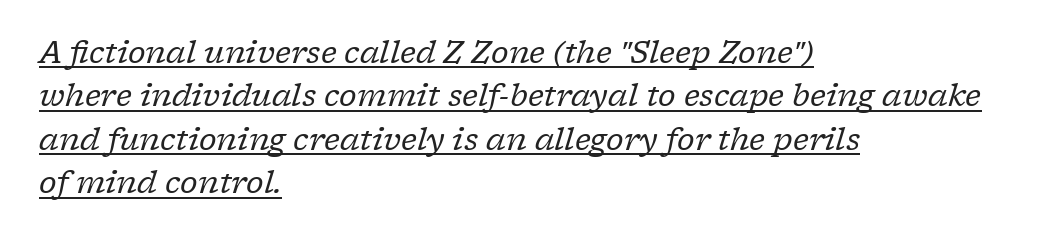
Is this a fixed-width face? No — the glyphs have proportional, varying widths. Stroke mass is kept to a normal reading level or below. Emphasis is given by a line drawn under the lettering. What kind of face is this? One with serifs. Left-aligned paragraph, ragged on the right.
